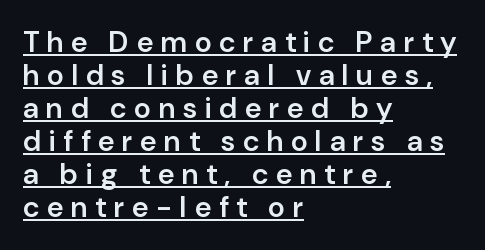
Q: Is the text bold? A: Semi-bold.
Q: Is the text italic (slanted)? A: No, it is upright.
Q: Is the typeface a serif or a sans-serif typeface? A: Sans-serif.
Q: Is the text underlined? A: Yes.
Q: How is the paragraph aligned? A: Left-aligned.
Q: Is the spacing between letters normal or unusually wide? A: Unusually wide.
Q: Is the spacing between lines tight, normal or loose? A: Tight.
Q: Width (condensed, normal, or wide)? A: Normal.
Q: Stroke contrast? A: Low.
Q: x-height? A: Medium.
Q: Monospaced? A: No.
